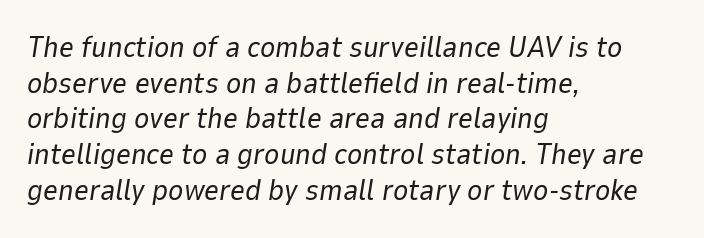
These lines are set flush left with a ragged right edge. The passage shown leans; its letterforms are oblique. The horizontal fit of the characters is conventional and even. Spacing verdict: proportional, widths tailored to each character. The glyphs are unaccompanied by any horizontal stroke below them. Stem width sits at or under what a default text font uses.
